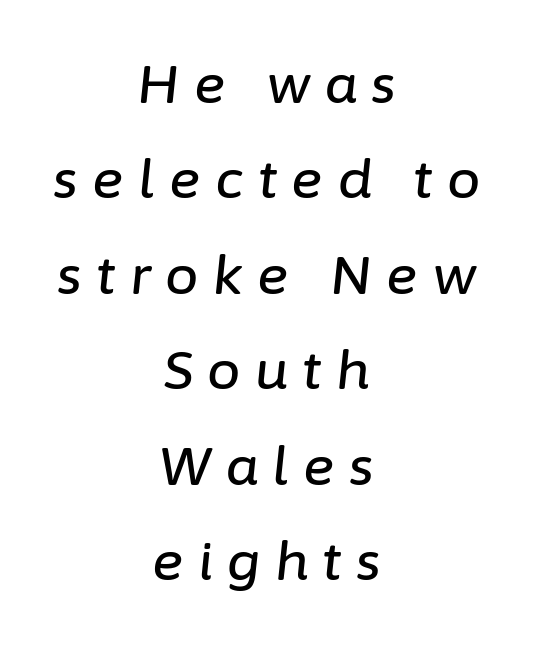
{"italic": "yes", "lean": "right", "slant_degrees": 6, "width": "normal", "stroke_contrast": "low", "x_height": "medium", "monospaced": "no", "underline": "no", "align": "center", "line_spacing_ratio": 1.8, "letter_spacing": "wide", "letter_spacing_em": 0.27, "glyph_px": 53}
